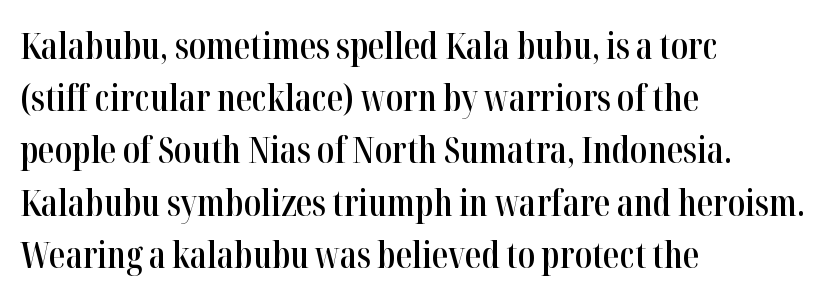
The image shows 36 px semibold, condensed serif type, upright; set left-aligned, normal line spacing (1.45x), normal letter spacing, not underlined; high stroke contrast and a medium x-height.
